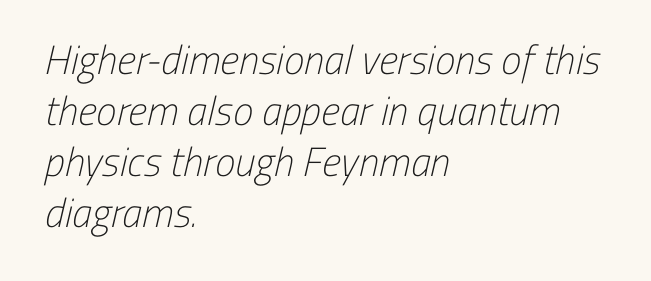
Honestly, the letter spacing is just normal — you wouldn't notice it. Which margin do the lines hug? The left one — the right edge is uneven. Check where the strokes stop: nothing finishes them off — pure sans. Think standard paragraph weight, or any step lighter than that. Just letters on the line, the space beneath them empty.
